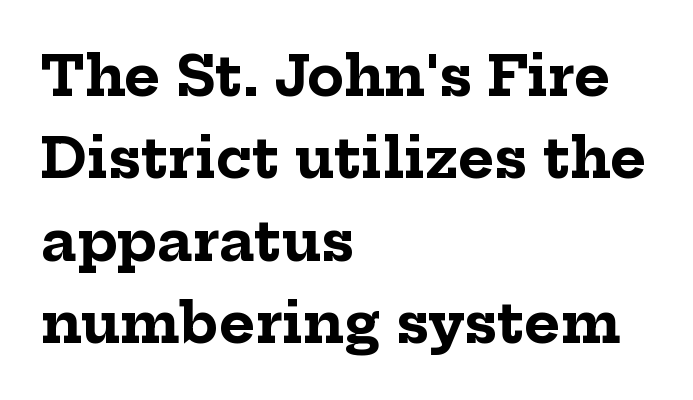
{"serif": "yes", "italic": "no", "bold": "yes", "weight": "bold", "width": "normal", "stroke_contrast": "low", "x_height": "medium", "monospaced": "no", "underline": "no", "align": "left", "line_spacing": "normal", "line_spacing_ratio": 1.5, "letter_spacing": "normal", "letter_spacing_em": 0.0, "glyph_px": 55}
